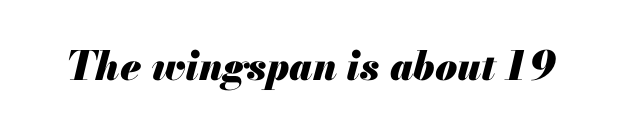
The image shows 40 px heavy type, italic (leaning right); set normal letter spacing, not underlined; medium stroke contrast and a small x-height.
